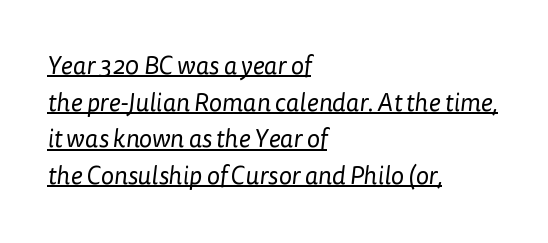
The image shows 25 px text type; set left-aligned, normal line spacing (1.47x), normal letter spacing, underlined.
